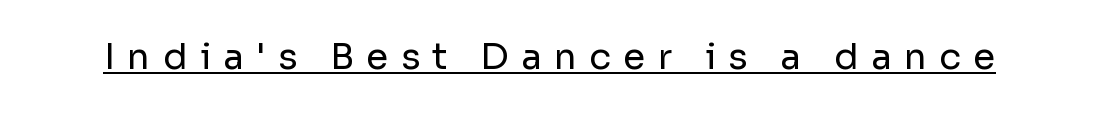
The face used here is rendered with a markedly widened letterfit. The typesetter has applied underlining to the passage shown. Each letter keeps its own natural width here, so spacing adapts to shape. No feet cap the strokes, marking this as sans-serif type. Stems and bowls with no extra thickness — not bold.
